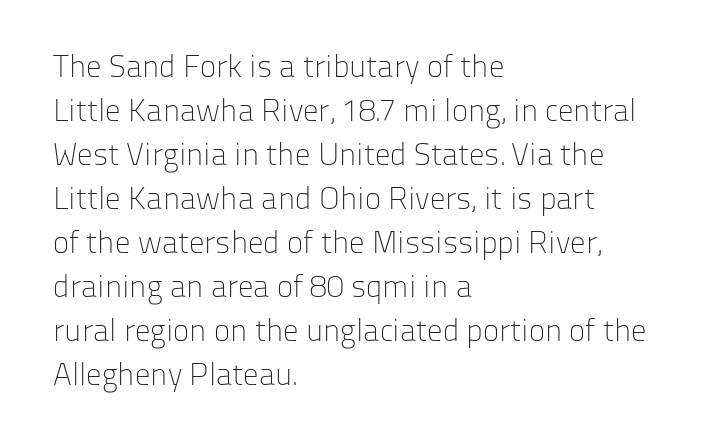
{"serif": "no", "italic": "no", "bold": "no", "weight": "light", "width": "normal", "stroke_contrast": "low", "x_height": "medium", "monospaced": "no", "underline": "no", "align": "left", "line_spacing": "normal", "line_spacing_ratio": 1.42, "letter_spacing": "normal", "letter_spacing_em": 0.0, "glyph_px": 31}
